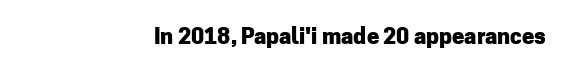
The image shows 22 px bold type, upright; set normal letter spacing, not underlined.
